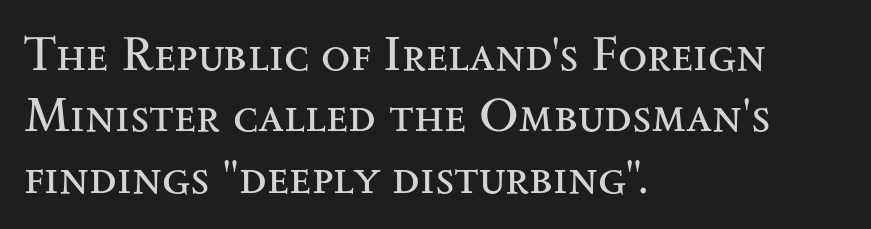
Q: Is the text bold? A: No.
Q: Is the text italic (slanted)? A: No, it is upright.
Q: Is the typeface a serif or a sans-serif typeface? A: Serif.
Q: Is the text underlined? A: No.
Q: How is the paragraph aligned? A: Left-aligned.
Q: Is the spacing between letters normal or unusually wide? A: Normal.
Q: Is the spacing between lines tight, normal or loose? A: Normal.
Q: Width (condensed, normal, or wide)? A: Wide.
Q: Stroke contrast? A: Medium.
Q: x-height? A: Small.
Q: Monospaced? A: No.
